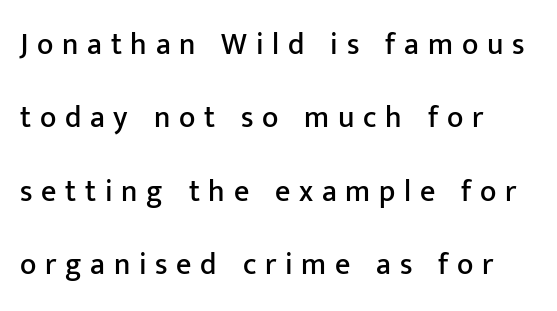
The image shows 30 px sans-serif type, upright; set left-aligned, loose line spacing (2.45x), unusually wide letter spacing (+0.29 em), not underlined; low stroke contrast and a medium x-height.
